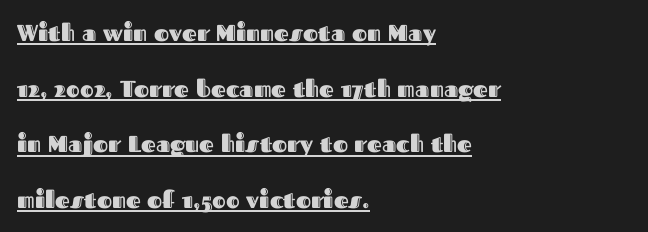
Q: Is the text italic (slanted)? A: No, it is upright.
Q: Is the text underlined? A: Yes.
Q: How is the paragraph aligned? A: Left-aligned.
Q: Is the spacing between letters normal or unusually wide? A: Normal.
Q: Is the spacing between lines tight, normal or loose? A: Loose.
